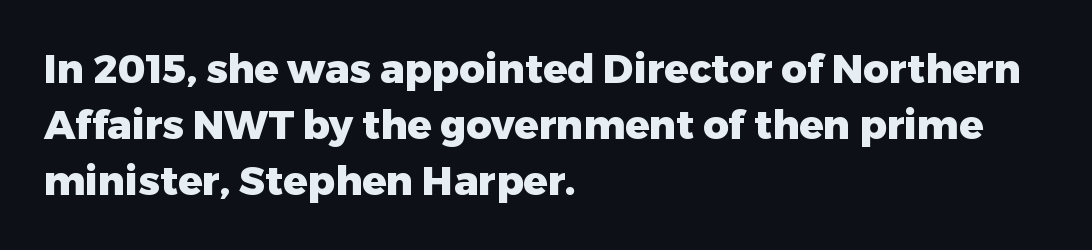
{"serif": "no", "italic": "no", "bold": "yes", "weight": "heavy", "width": "normal", "stroke_contrast": "low", "x_height": "medium", "monospaced": "no", "underline": "no", "align": "left", "line_spacing": "normal", "line_spacing_ratio": 1.4, "letter_spacing": "normal", "letter_spacing_em": 0.0, "glyph_px": 40}
